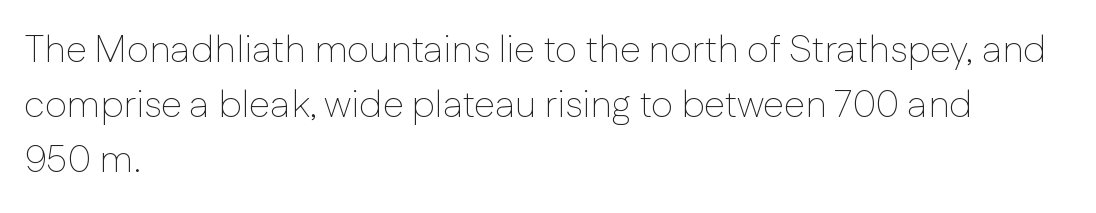
{"serif": "no", "italic": "no", "bold": "no", "weight": "thin", "width": "normal", "stroke_contrast": "low", "x_height": "medium", "monospaced": "no", "underline": "no", "align": "left", "line_spacing": "normal", "line_spacing_ratio": 1.45, "letter_spacing": "normal", "letter_spacing_em": 0.0, "glyph_px": 38}
